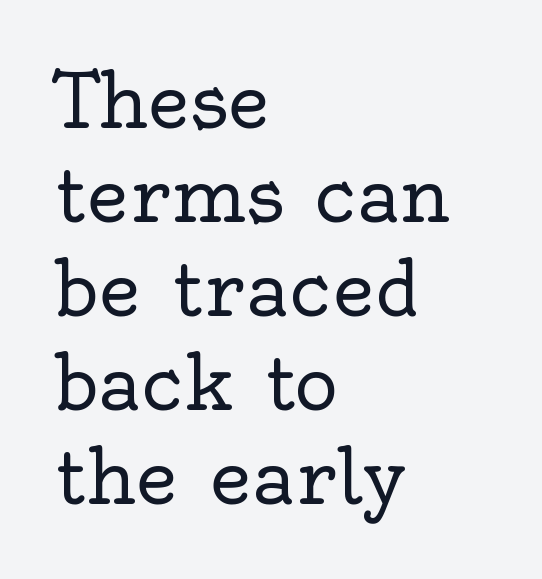
The letterforms sit shoulder to shoulder at normal distance. This sample uses an upright cut, with every glyph sitting square on the baseline. The characters are drawn with everyday or finer stroke widths. The space between consecutive lines is moderate.
